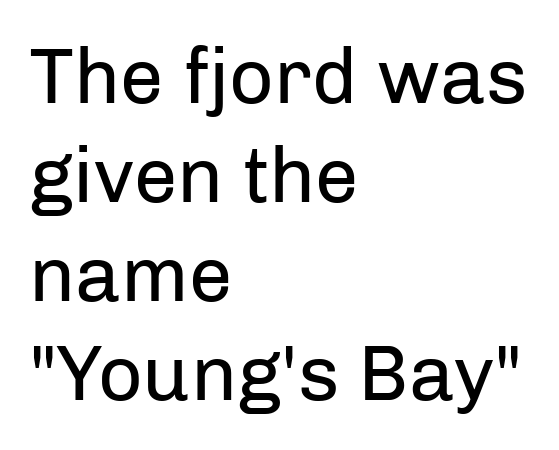
Q: Is the text bold? A: No.
Q: Is the text italic (slanted)? A: No, it is upright.
Q: Is the typeface a serif or a sans-serif typeface? A: Sans-serif.
Q: Is the text underlined? A: No.
Q: How is the paragraph aligned? A: Left-aligned.
Q: Is the spacing between letters normal or unusually wide? A: Normal.
Q: Is the spacing between lines tight, normal or loose? A: Normal.
Q: Width (condensed, normal, or wide)? A: Normal.
Q: Stroke contrast? A: Low.
Q: x-height? A: Medium.
Q: Monospaced? A: No.
